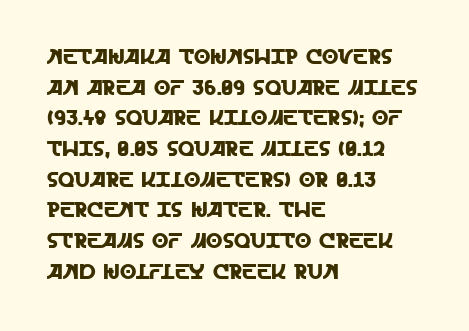
The image shows 21 px text type, upright; set left-aligned, normal line spacing (1.46x), normal letter spacing, not underlined.
